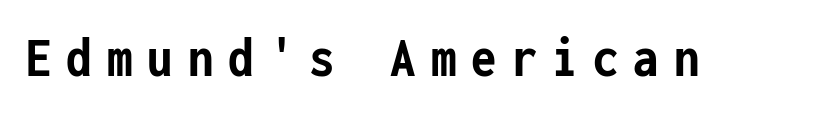
The image shows 58 px semibold, condensed sans-serif type, upright, monospaced; set unusually wide letter spacing (+0.26 em), not underlined; low stroke contrast and a medium x-height.
